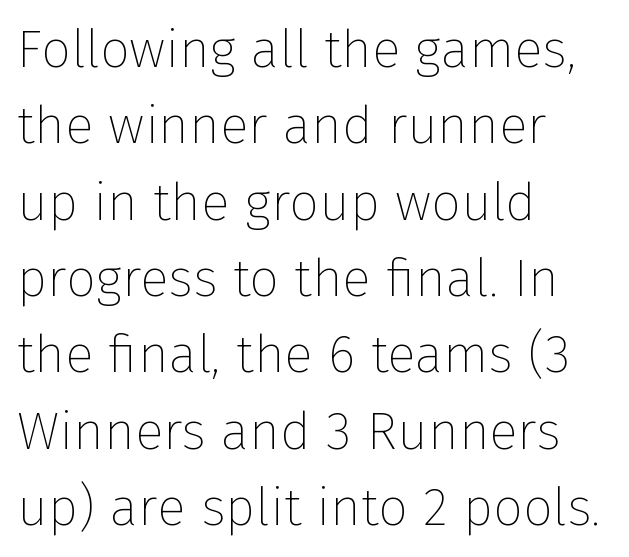
The image shows 53 px thin sans-serif type, upright; set left-aligned, normal line spacing (1.44x), normal letter spacing, not underlined; low stroke contrast and a medium x-height.
